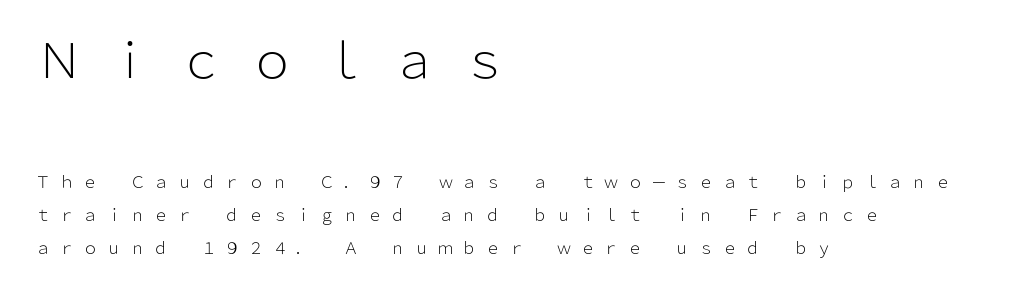
Q: Is the text bold? A: No.
Q: Is the text italic (slanted)? A: No, it is upright.
Q: Is the typeface a serif or a sans-serif typeface? A: Sans-serif.
Q: Is the text underlined? A: No.
Q: How is the paragraph aligned? A: Left-aligned.
Q: Is the spacing between letters normal or unusually wide? A: Unusually wide.
Q: Is the spacing between lines tight, normal or loose? A: Loose.
Q: Which block of text is set in a larger size, the first (top) or the second (bottom)? A: The first (top) one.
Q: Width (condensed, normal, or wide)? A: Normal.
Q: Stroke contrast? A: Low.
Q: x-height? A: Medium.
Q: Monospaced? A: No.
